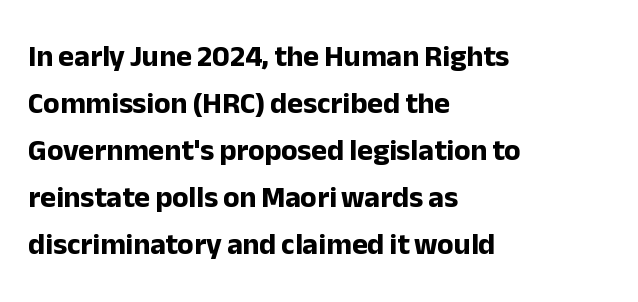
The letters stand upright; this is a roman face. Layout note: lines flush left. The face used here is rendered with its standard letterfit. Decoration check: the copy has no underline. Varying glyph widths throughout — classic text-font behaviour. Strong, thick strokes mark this as bold type.
